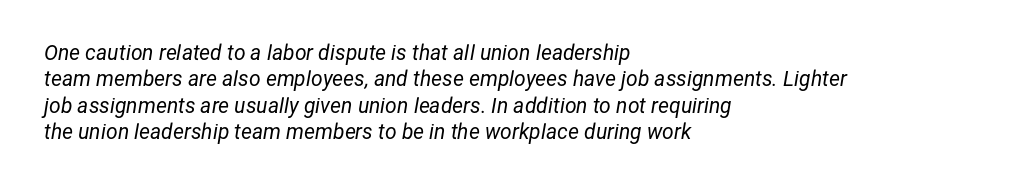
Q: Is the text bold? A: No.
Q: Is the text italic (slanted)? A: Yes, it leans right by about 12 degrees.
Q: Is the text underlined? A: No.
Q: How is the paragraph aligned? A: Left-aligned.
Q: Is the spacing between letters normal or unusually wide? A: Normal.
Q: Is the spacing between lines tight, normal or loose? A: Normal.
